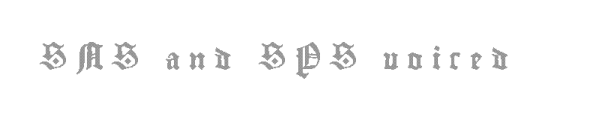
{"italic": "no", "underline": "no", "letter_spacing": "wide", "letter_spacing_em": 0.41, "glyph_px": 21}
